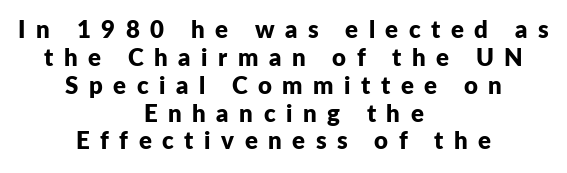
The space directly below the letters is spotless. In terms of weight, the rendering is a true, heavy bold. The type is letterspaced generously, with wide tracking. You can tell it's not italic because the verticals are truly vertical.
